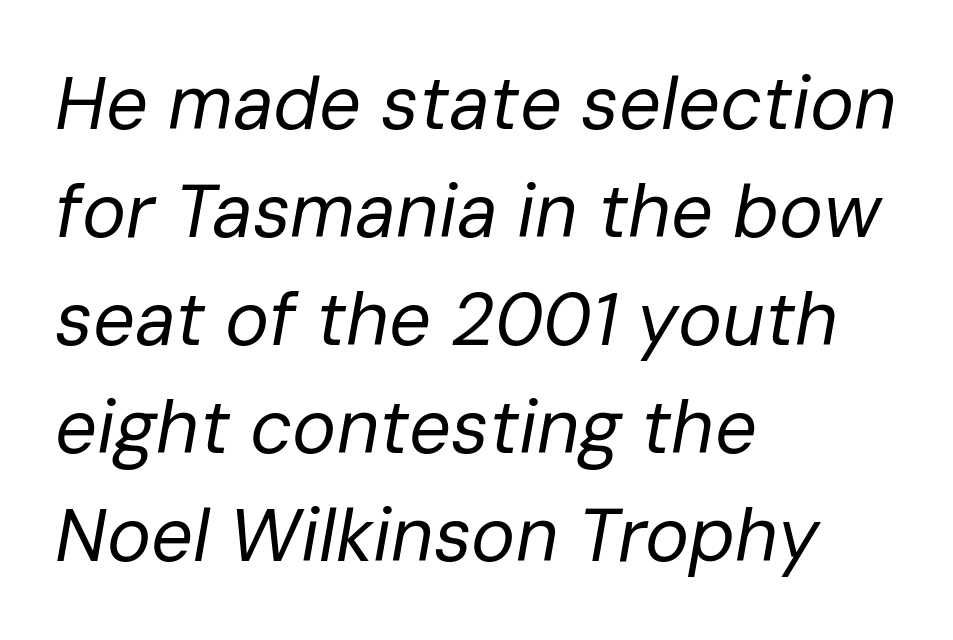
{"italic": "yes", "lean": "right", "slant_degrees": 10, "bold": "no", "weight": "regular", "width": "normal", "stroke_contrast": "low", "x_height": "medium", "monospaced": "no", "underline": "no", "align": "left", "line_spacing": "normal", "line_spacing_ratio": 1.46, "letter_spacing": "normal", "letter_spacing_em": 0.0, "glyph_px": 74}
